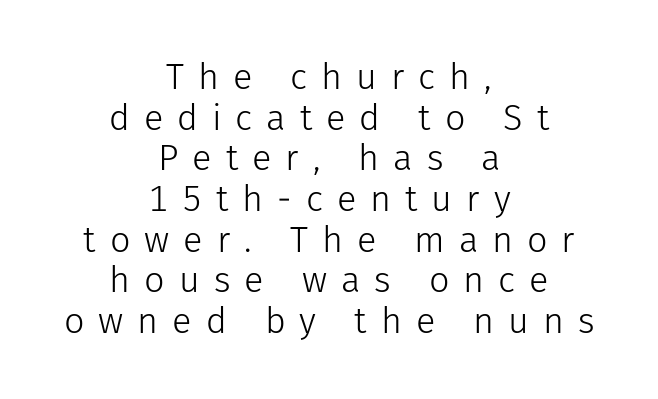
The image shows 36 px light sans-serif type, upright; set centered, tight line spacing (1.13x), unusually wide letter spacing (+0.39 em), not underlined; low stroke contrast and a medium x-height.
